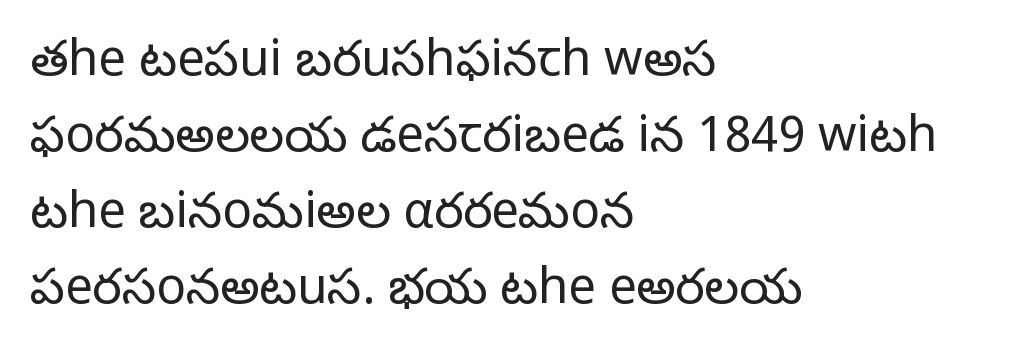
These lines stack with their left ends in a neat column. Compared with typical paragraphs, the rows here are spaced about the same. The designer went with a sans here, leaving each stem footless. Ordinary non-slanted type is in use. This rendering leaves character spacing at its baseline value. Weight class: somewhere from thin through regular.
